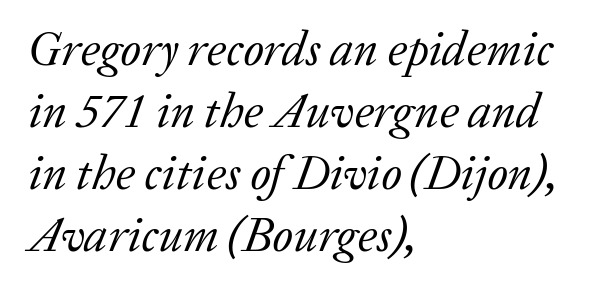
Plain, unruled lines of type. The rendering applies a slant to the glyphs. If you measured baseline to baseline, you'd find a middling distance. A typesetter would call this proportional, since set widths differ per character. Weight: not bold — regular or lighter. Font category for this specimen: serif.
